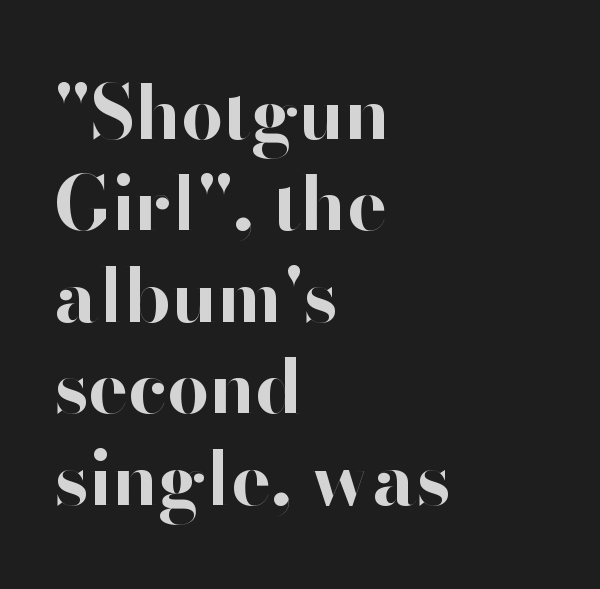
{"serif": "no", "italic": "no", "bold": "yes", "weight": "bold", "width": "normal", "stroke_contrast": "high", "x_height": "small", "monospaced": "no", "underline": "no", "align": "left", "line_spacing_ratio": 1.22, "letter_spacing": "normal", "letter_spacing_em": 0.0, "glyph_px": 75}
